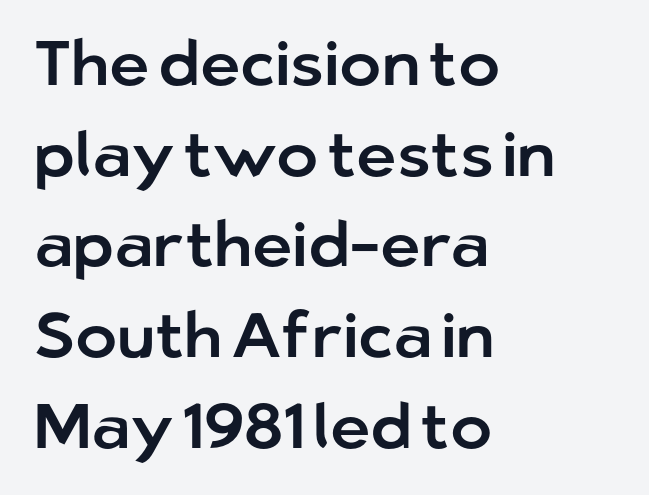
There is no visible air inserted between adjacent glyphs. Grotesque or geometric, the face here clearly has no serifs. Ascenders rise straight up at ninety degrees. The paragraph shown leans on its left margin. This sample keeps an unexceptional amount of space between lines. The letters advance in unequal steps, a hallmark of proportional type.
